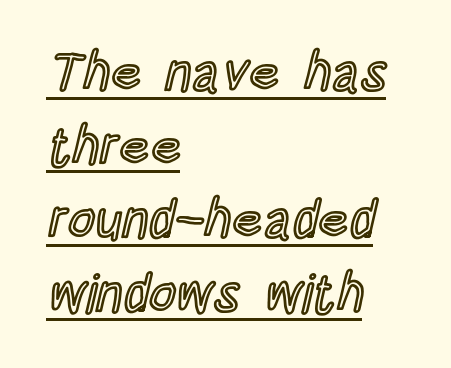
{"width": "condensed", "x_height": "large", "monospaced": "no", "underline": "yes", "align": "left", "line_spacing": "normal", "line_spacing_ratio": 1.39, "letter_spacing": "normal", "letter_spacing_em": 0.0, "glyph_px": 53}
